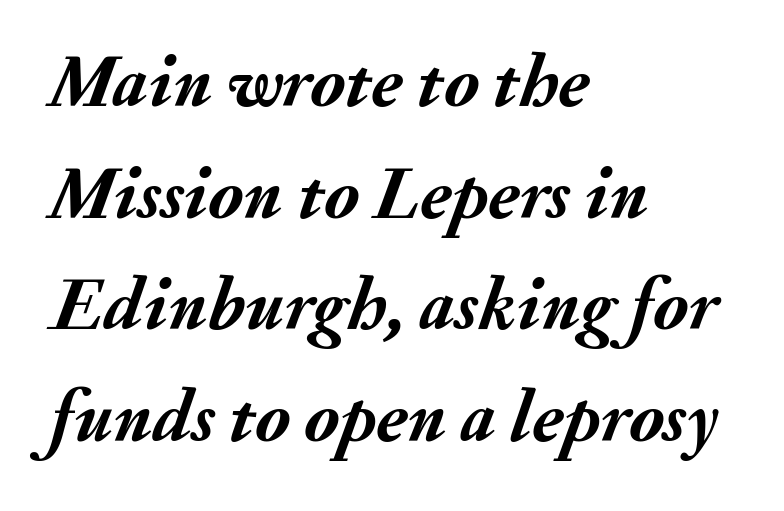
Line starts are locked; line ends wander. Normally led — the rows are evenly, conventionally spaced. The strokes are fattened all the way to bold. Rule under the text: the space is simply empty. A typesetter would call this proportional, since set widths differ per character.
